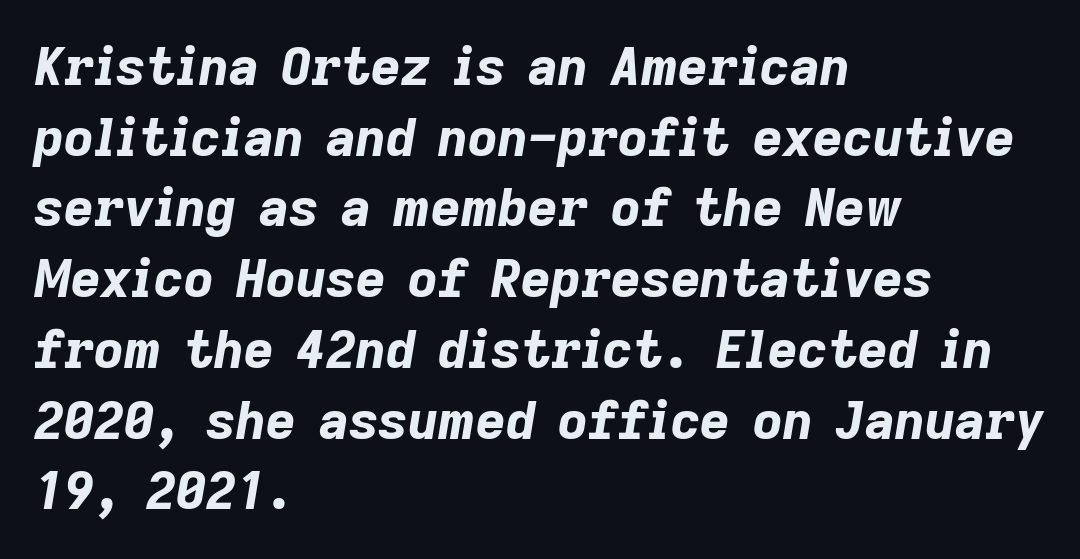
Between one letter and the next there's only the usual sliver of space. Thick stems and heavy bowls — unmistakably bold. Beneath every word, the page is bare. The rendering applies a slant to the glyphs. In terms of leading, this rendering sits right in the middle. This sample is left-justified, so line endings fall wherever the words run out.
